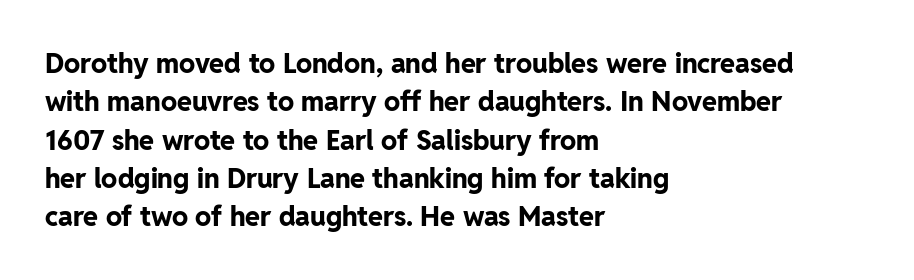
{"italic": "no", "bold": "yes", "underline": "no", "align": "left", "line_spacing": "normal", "line_spacing_ratio": 1.42, "letter_spacing": "normal", "letter_spacing_em": 0.0, "glyph_px": 27}
